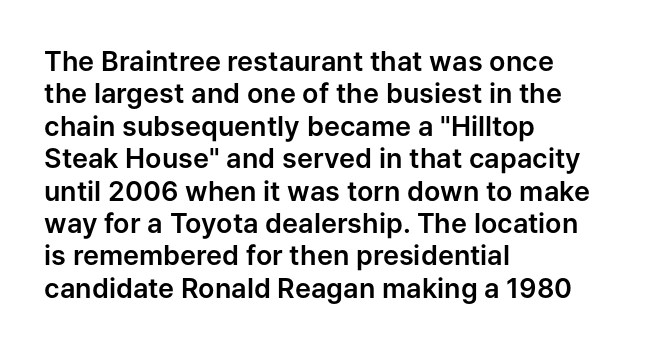
{"italic": "no", "underline": "no", "align": "left", "line_spacing_ratio": 1.2, "letter_spacing": "normal", "letter_spacing_em": 0.0, "glyph_px": 27}
